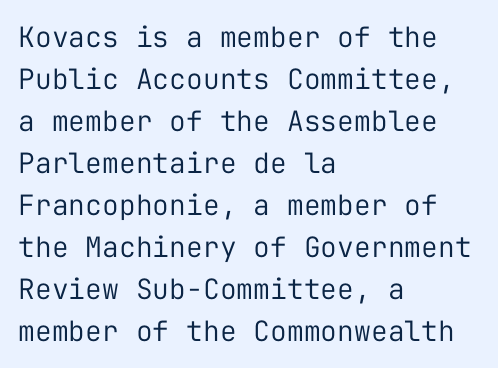
{"serif": "no", "italic": "no", "bold": "no", "weight": "regular", "width": "normal", "stroke_contrast": "low", "x_height": "medium", "monospaced": "yes", "underline": "no", "align": "left", "line_spacing": "normal", "line_spacing_ratio": 1.5, "letter_spacing": "normal", "letter_spacing_em": 0.0, "glyph_px": 28}
